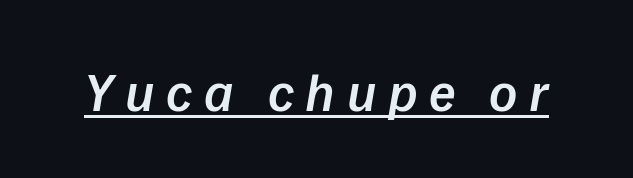
These lines have a slow, spaced-out rhythm from letter to letter. Here the designer chose a conventional face with non-uniform glyph widths. A bit beefed up — I'd call it semibold rather than bold. This rendering features underlined lettering. Rendered with sloped, italic letterforms.
